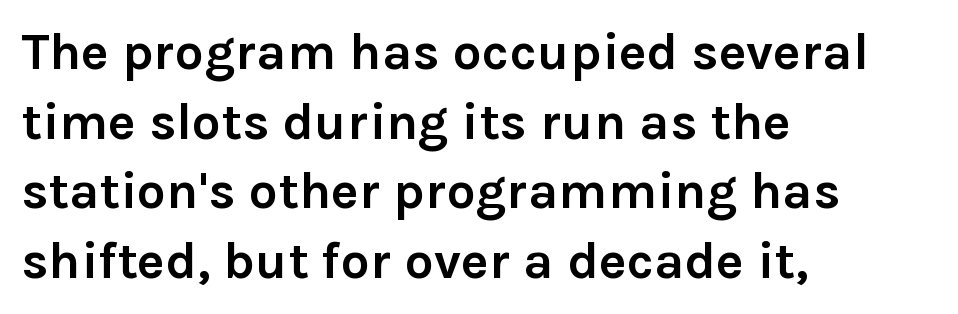
Words float on clear page, feet unadorned. The letters stand straight up with perfectly vertical stems. The face used here is proportionally spaced, like ordinary book or web type. The tracking reads as untouched default to a designer's eye. One glance says typical: line gaps are just what's usual.
